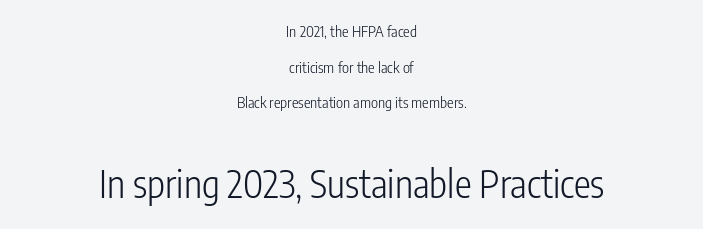
Clear beneath every line of the passage. These lines stack symmetrically, like a column narrowing and widening about its center. The second block has been scaled up relative to the first. The font sits on the lighter half of the weight spectrum, regular included.
